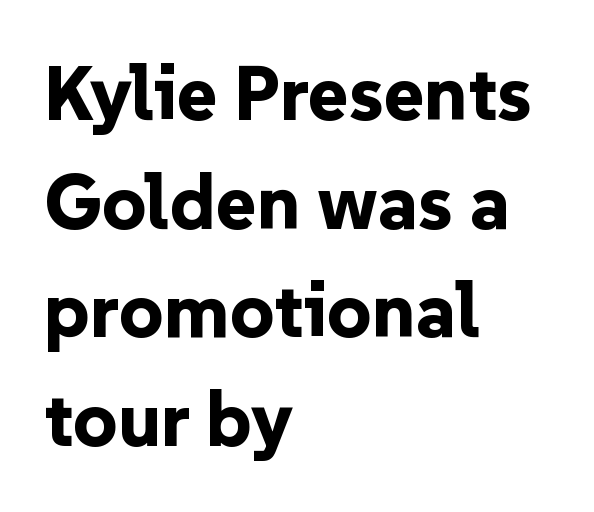
Proportional: the letters do not fall into vertical columns. In terms of weight, the rendering is a true, heavy bold. The face used here is a sans, in the tradition of grotesques and geometrics. In terms of letterspacing, this is plain default setting. Quick note: not italic, upright.
